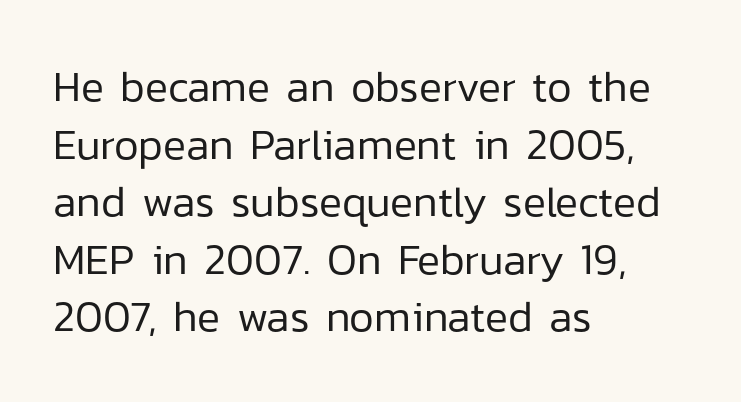
Q: Is the text bold? A: No.
Q: Is the text italic (slanted)? A: No, it is upright.
Q: Is the typeface a serif or a sans-serif typeface? A: Sans-serif.
Q: Is the text underlined? A: No.
Q: How is the paragraph aligned? A: Left-aligned.
Q: Is the spacing between letters normal or unusually wide? A: Normal.
Q: Is the spacing between lines tight, normal or loose? A: Normal.
Q: Width (condensed, normal, or wide)? A: Normal.
Q: Stroke contrast? A: Low.
Q: x-height? A: Medium.
Q: Monospaced? A: No.
